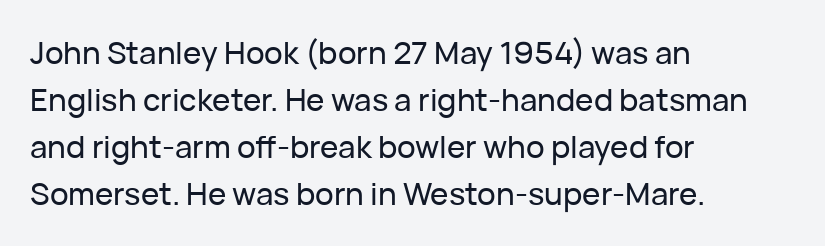
Notice how the stems are strictly vertical — no italics here. Nope, no serifs anywhere on these letters. The rows are spaced the way most documents space them. Glyph-to-glyph distance matches everyday printed text. The face used here is proportionally spaced, like ordinary book or web type.
